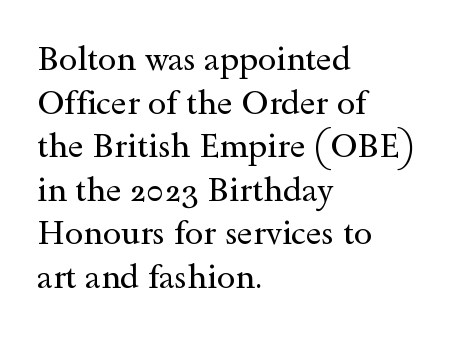
Whoever set this chose a conventional vertical rhythm. The face used here is proportionally spaced, like ordinary book or web type. The face used here is rendered with its standard letterfit. Descenders are the only things crossing below the line. The lines in this sample share a left origin and differ only in where they stop. You can tell it's not italic because the verticals are truly vertical.
